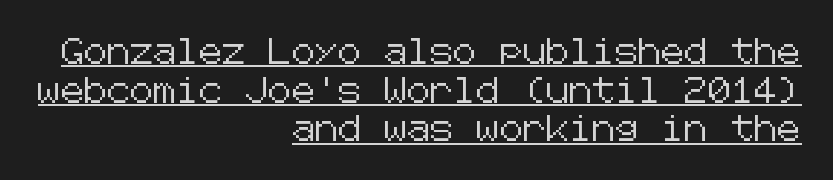
{"italic": "no", "underline": "yes", "align": "right", "line_spacing": "normal", "line_spacing_ratio": 1.49, "letter_spacing": "normal", "letter_spacing_em": 0.0, "glyph_px": 26}
